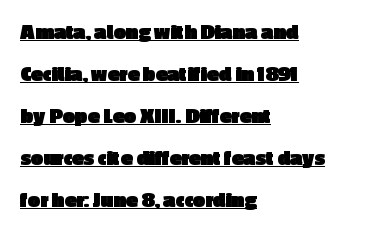
{"italic": "no", "bold": "yes", "underline": "yes", "align": "left", "line_spacing": "loose", "line_spacing_ratio": 1.91, "letter_spacing": "normal", "letter_spacing_em": 0.0, "glyph_px": 22}
